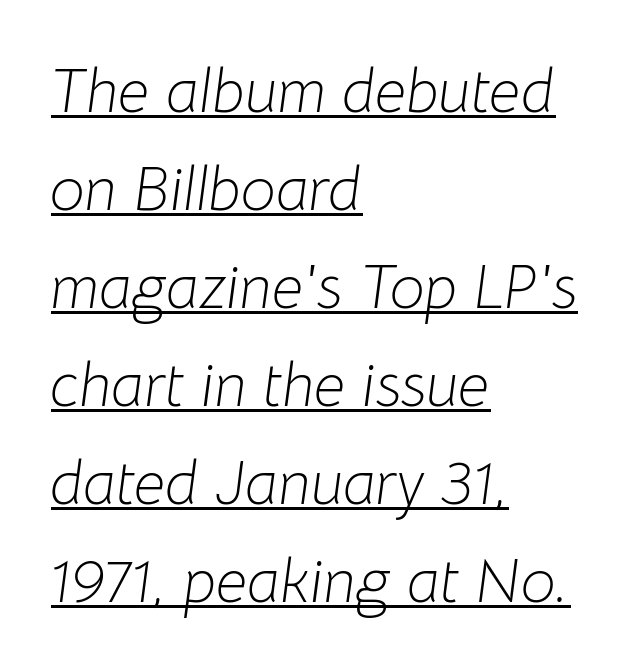
The image shows 62 px light type, italic (leaning right); set left-aligned, normal line spacing (1.58x), normal letter spacing, underlined; low stroke contrast and a medium x-height.
